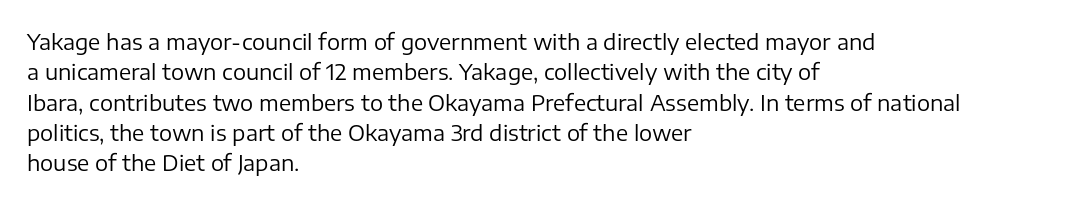
A quiet, ordinary-to-light weight characterises the typeface. The text block is weighted toward the left margin, trailing off unevenly rightward. This rendering leaves character spacing at its baseline value. Characters remain perfectly vertical along every line. The strip under each line holds only bare page.
